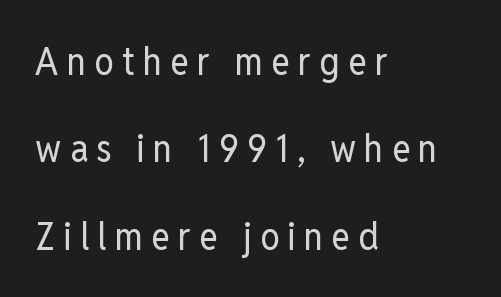
Quick note: underline off. To sum up the face: it is a sans, with no serifs. Compared with typical body copy, the letter spacing here is much looser. Quick note: interline space is abundant. Layout note: lines flush left. Stem width sits at or under what a default text font uses.
